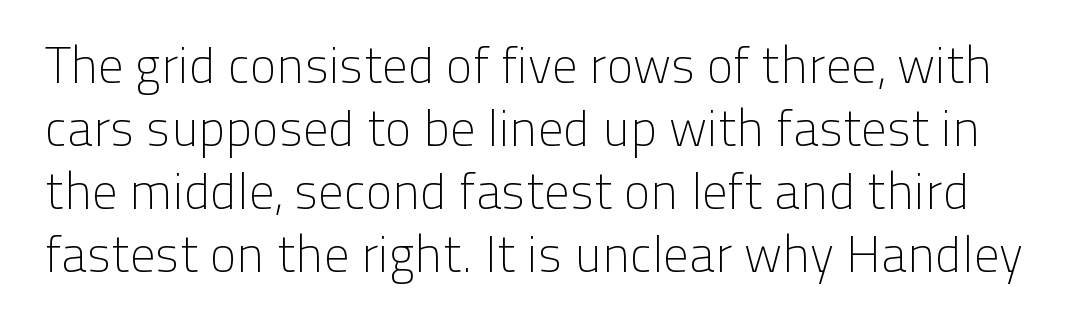
Q: Is the text bold? A: No.
Q: Is the text italic (slanted)? A: No, it is upright.
Q: Is the typeface a serif or a sans-serif typeface? A: Sans-serif.
Q: Is the text underlined? A: No.
Q: Is the spacing between letters normal or unusually wide? A: Normal.
Q: Is the spacing between lines tight, normal or loose? A: Normal.
Q: Width (condensed, normal, or wide)? A: Normal.
Q: Stroke contrast? A: Low.
Q: x-height? A: Medium.
Q: Monospaced? A: No.
